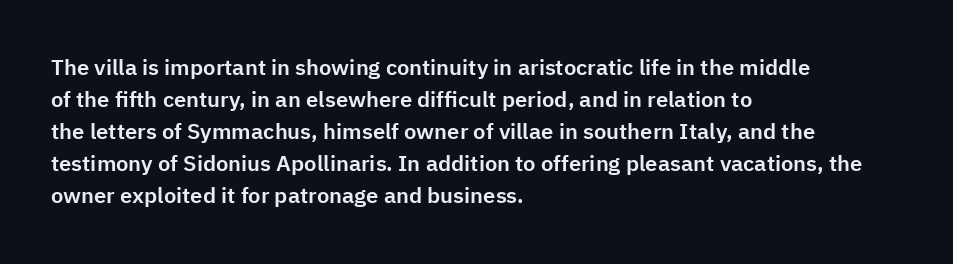
{"italic": "no", "underline": "no", "align": "left", "line_spacing": "normal", "line_spacing_ratio": 1.45, "letter_spacing": "normal", "letter_spacing_em": 0.0, "glyph_px": 22}
